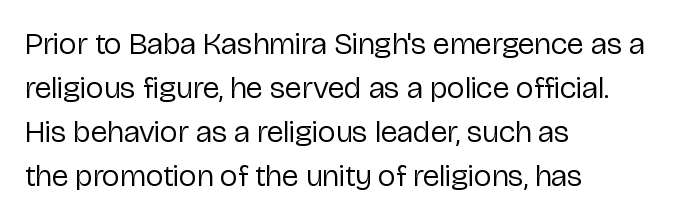
Q: Is the text bold? A: No.
Q: Is the text italic (slanted)? A: No, it is upright.
Q: Is the typeface a serif or a sans-serif typeface? A: Sans-serif.
Q: Is the text underlined? A: No.
Q: How is the paragraph aligned? A: Left-aligned.
Q: Is the spacing between letters normal or unusually wide? A: Normal.
Q: Is the spacing between lines tight, normal or loose? A: Normal.
Q: Width (condensed, normal, or wide)? A: Normal.
Q: Stroke contrast? A: Low.
Q: x-height? A: Medium.
Q: Monospaced? A: No.
